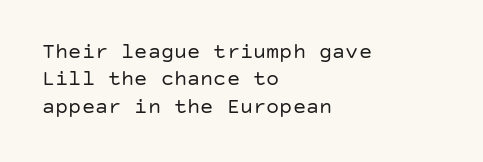
Q: Is the text bold? A: No.
Q: Is the text italic (slanted)? A: No, it is upright.
Q: Is the text underlined? A: No.
Q: How is the paragraph aligned? A: Left-aligned.
Q: Is the spacing between letters normal or unusually wide? A: Normal.
Q: Is the spacing between lines tight, normal or loose? A: Normal.
